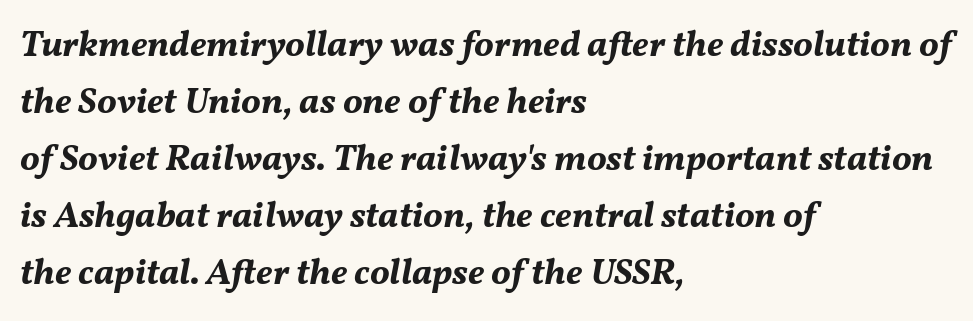
{"italic": "yes", "lean": "right", "slant_degrees": 11, "bold": "yes", "weight": "bold", "width": "normal", "stroke_contrast": "medium", "x_height": "medium", "monospaced": "no", "underline": "no", "align": "left", "line_spacing": "normal", "line_spacing_ratio": 1.54, "letter_spacing": "normal", "letter_spacing_em": 0.0, "glyph_px": 37}
